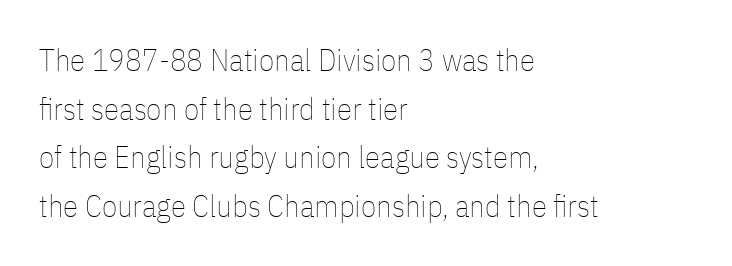
Q: Is the text bold? A: No.
Q: Is the text italic (slanted)? A: No, it is upright.
Q: Is the text underlined? A: No.
Q: How is the paragraph aligned? A: Left-aligned.
Q: Is the spacing between letters normal or unusually wide? A: Normal.
Q: Is the spacing between lines tight, normal or loose? A: Normal.
Q: Width (condensed, normal, or wide)? A: Condensed.
Q: Stroke contrast? A: Low.
Q: x-height? A: Medium.
Q: Monospaced? A: No.
